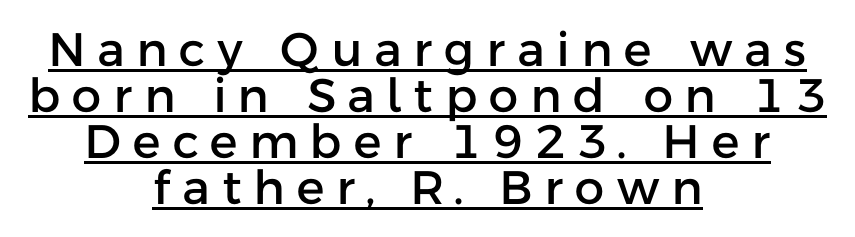
This sample uses a sans-serif face. The rendering positions every line midway between the sides. Inter-character spacing is expanded well beyond the font's built-in metrics. This sample carries an underscore along the baseline area. In terms of posture, this sample is upright.
